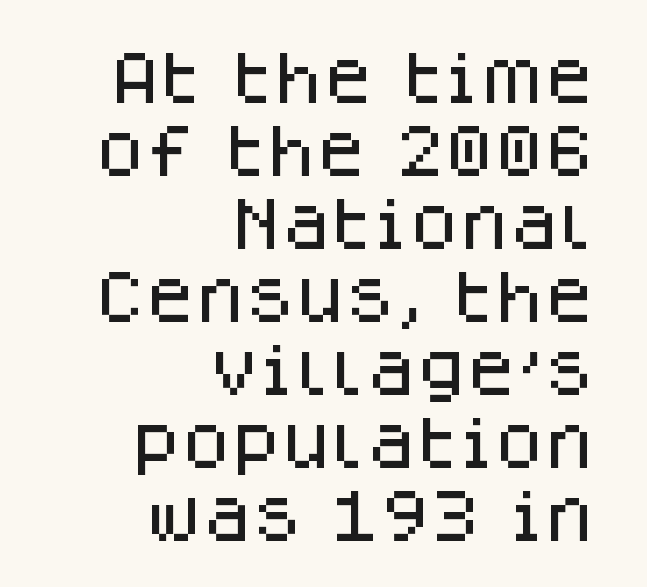
Any mark beneath the type? The region is blank. The font's upright variant was chosen for this text. Caption: multi-line text, flush right, ragged left. How are the letters spaced? Ordinarily, with no added tracking. Each letter keeps its own natural width here, so spacing adapts to shape.
